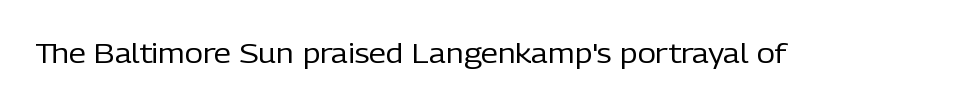
Q: Is the text bold? A: No.
Q: Is the text italic (slanted)? A: No, it is upright.
Q: Is the typeface a serif or a sans-serif typeface? A: Sans-serif.
Q: Is the text underlined? A: No.
Q: Is the spacing between letters normal or unusually wide? A: Normal.
Q: Width (condensed, normal, or wide)? A: Normal.
Q: Stroke contrast? A: Low.
Q: x-height? A: Medium.
Q: Monospaced? A: No.
